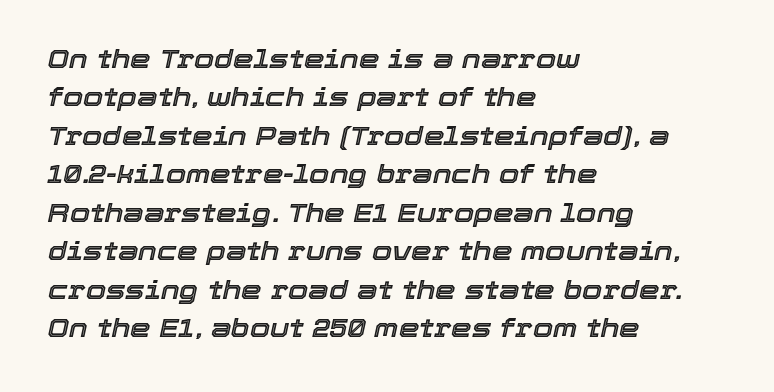
Q: Is the text italic (slanted)? A: Yes, it leans right by about 12 degrees.
Q: Is the text underlined? A: No.
Q: How is the paragraph aligned? A: Left-aligned.
Q: Is the spacing between letters normal or unusually wide? A: Normal.
Q: Is the spacing between lines tight, normal or loose? A: Normal.
